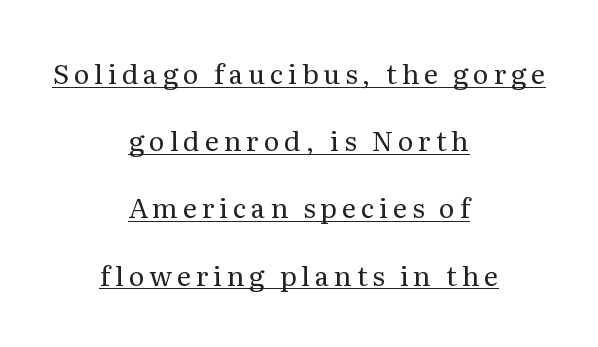
{"italic": "no", "bold": "no", "underline": "yes", "align": "center", "line_spacing": "loose", "line_spacing_ratio": 2.49, "glyph_px": 27}
